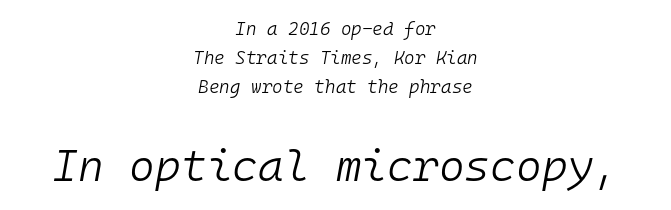
These lines stack symmetrically, like a column narrowing and widening about its center. Rendered with sloped, italic letterforms. The specimen omits any rule beneath the text block's lines. Heaviness? Minimal to ordinary, like unemphasized prose. Quick note: interline space is typical. Small over large — that's the arrangement of the two blocks here.
